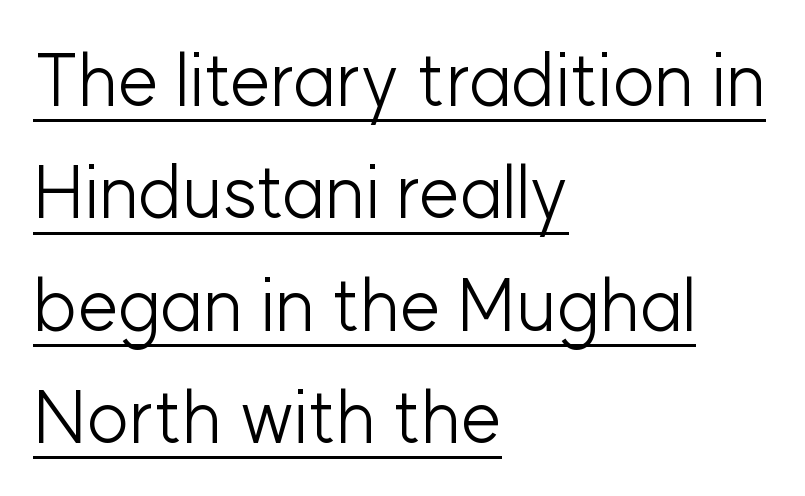
Q: Is the text bold? A: No.
Q: Is the text italic (slanted)? A: No, it is upright.
Q: Is the typeface a serif or a sans-serif typeface? A: Sans-serif.
Q: Is the text underlined? A: Yes.
Q: How is the paragraph aligned? A: Left-aligned.
Q: Is the spacing between letters normal or unusually wide? A: Normal.
Q: Is the spacing between lines tight, normal or loose? A: Normal.
Q: Width (condensed, normal, or wide)? A: Normal.
Q: Stroke contrast? A: Low.
Q: x-height? A: Medium.
Q: Monospaced? A: No.
